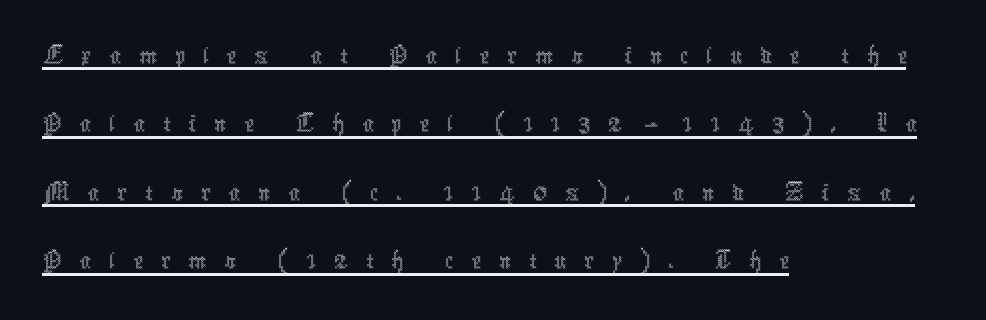
The image shows 57 px thin, condensed type, upright; set left-aligned, line spacing 1.2x, unusually wide letter spacing (+0.31 em), underlined; a medium x-height.
